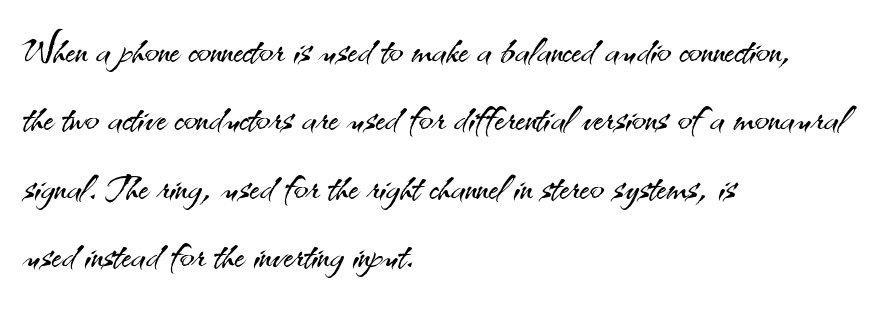
The image shows 53 px light sans-serif type; set left-aligned, normal line spacing (1.29x), normal letter spacing, not underlined; medium stroke contrast and a small x-height.
